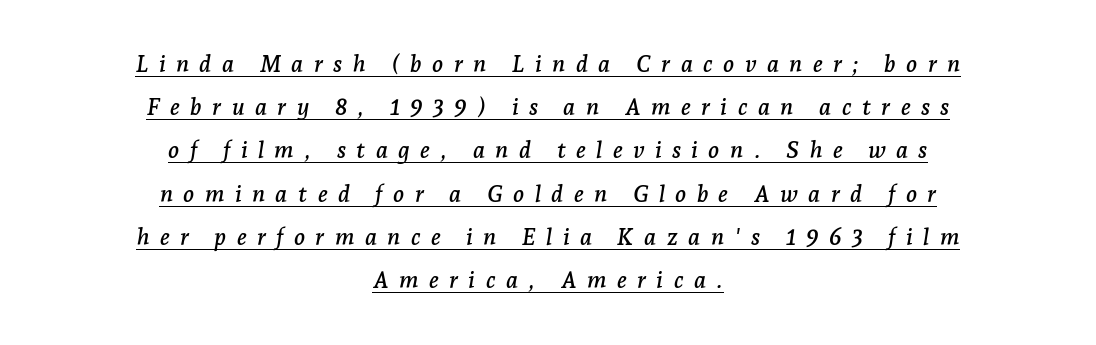
{"italic": "yes", "lean": "right", "slant_degrees": 7, "underline": "yes", "align": "center", "line_spacing_ratio": 1.88, "letter_spacing": "wide", "letter_spacing_em": 0.45, "glyph_px": 23}
